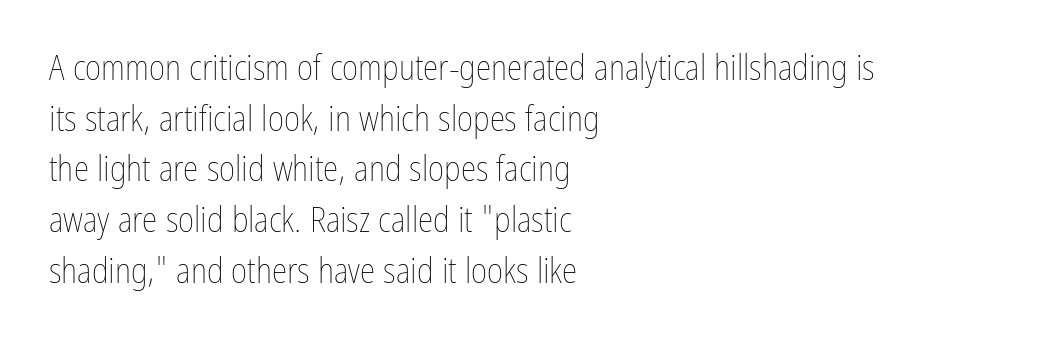
{"italic": "no", "bold": "no", "weight": "thin", "width": "condensed", "stroke_contrast": "low", "x_height": "medium", "monospaced": "no", "underline": "no", "align": "left", "line_spacing": "normal", "line_spacing_ratio": 1.45, "letter_spacing": "normal", "letter_spacing_em": 0.0, "glyph_px": 35}
